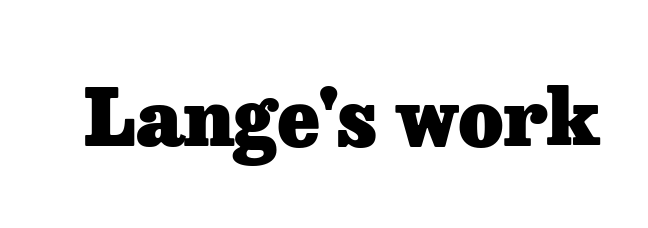
{"serif": "yes", "italic": "no", "bold": "yes", "weight": "heavy", "width": "normal", "stroke_contrast": "low", "x_height": "medium", "monospaced": "no", "underline": "no", "letter_spacing": "normal", "letter_spacing_em": 0.0, "glyph_px": 78}
